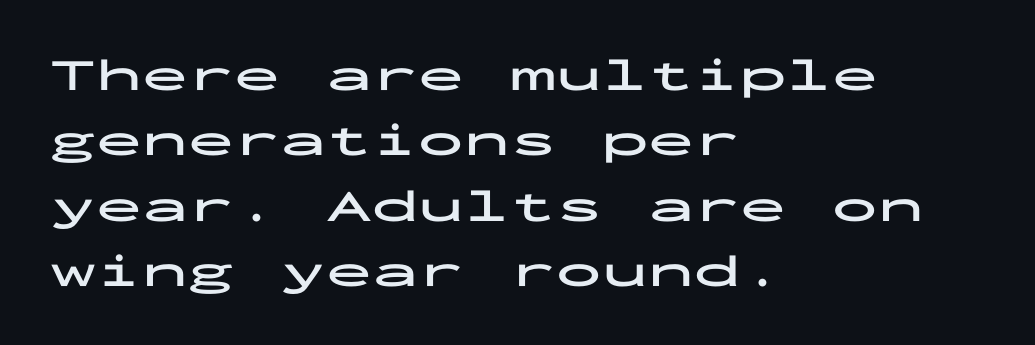
{"serif": "no", "italic": "no", "bold": "yes", "weight": "bold", "width": "wide", "stroke_contrast": "low", "x_height": "medium", "monospaced": "yes", "underline": "no", "align": "left", "line_spacing": "normal", "line_spacing_ratio": 1.42, "letter_spacing": "normal", "letter_spacing_em": 0.0, "glyph_px": 46}
